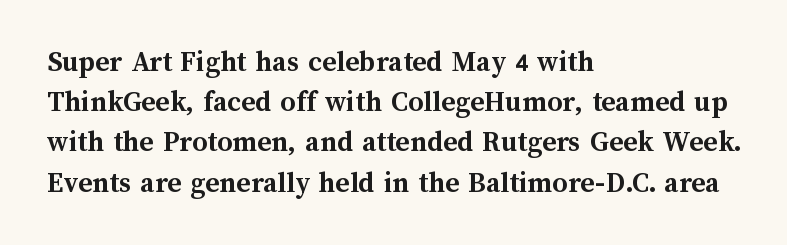
Q: Is the text bold? A: Yes.
Q: Is the text italic (slanted)? A: No, it is upright.
Q: Is the text underlined? A: No.
Q: How is the paragraph aligned? A: Left-aligned.
Q: Is the spacing between letters normal or unusually wide? A: Normal.
Q: Is the spacing between lines tight, normal or loose? A: Normal.
Q: Width (condensed, normal, or wide)? A: Normal.
Q: Stroke contrast? A: Medium.
Q: x-height? A: Medium.
Q: Monospaced? A: No.
